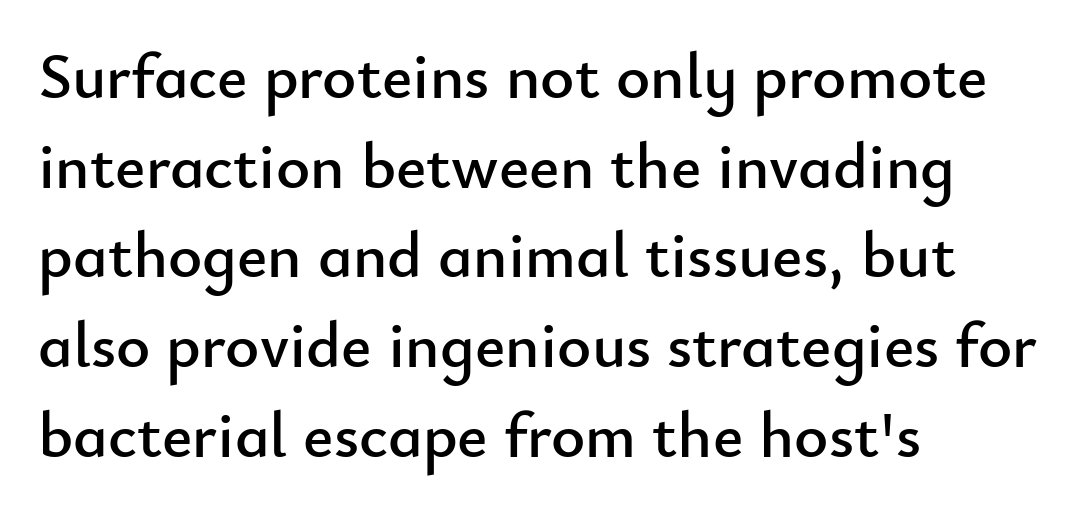
Evenly set lines give the paragraph a standard silhouette. The area under the type is left untouched. The glyphs in this specimen are sans serif. Spacing verdict: proportional, widths tailored to each character. These lines stack with their left ends in a neat column. The rendering keeps characters at their native spacing.
